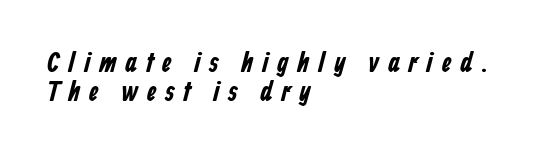
{"serif": "no", "width": "condensed", "stroke_contrast": "low", "x_height": "medium", "monospaced": "no", "underline": "no", "align": "left", "line_spacing": "tight", "line_spacing_ratio": 1.04, "letter_spacing": "wide", "letter_spacing_em": 0.3, "glyph_px": 28}
